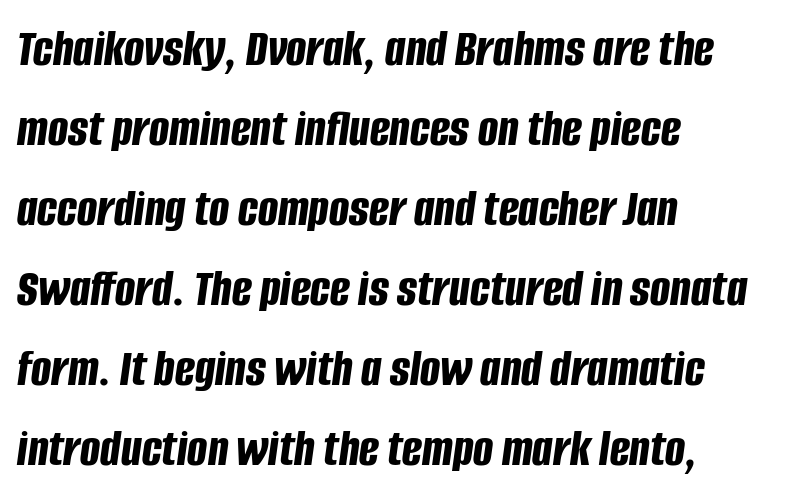
{"italic": "yes", "lean": "right", "slant_degrees": 8, "bold": "yes", "weight": "bold", "width": "condensed", "stroke_contrast": "low", "x_height": "large", "monospaced": "no", "underline": "no", "align": "left", "line_spacing": "normal", "line_spacing_ratio": 1.51, "letter_spacing": "normal", "letter_spacing_em": 0.0, "glyph_px": 53}
